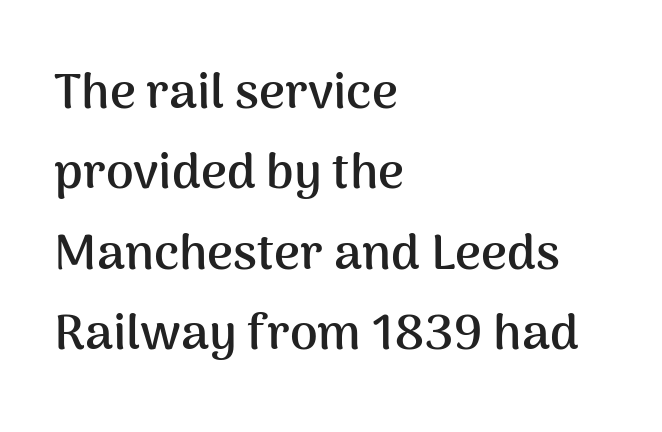
{"serif": "no", "italic": "no", "bold": "yes", "weight": "semibold", "width": "normal", "stroke_contrast": "medium", "x_height": "medium", "monospaced": "no", "underline": "no", "align": "left", "line_spacing": "normal", "line_spacing_ratio": 1.61, "letter_spacing": "normal", "letter_spacing_em": 0.0, "glyph_px": 50}
